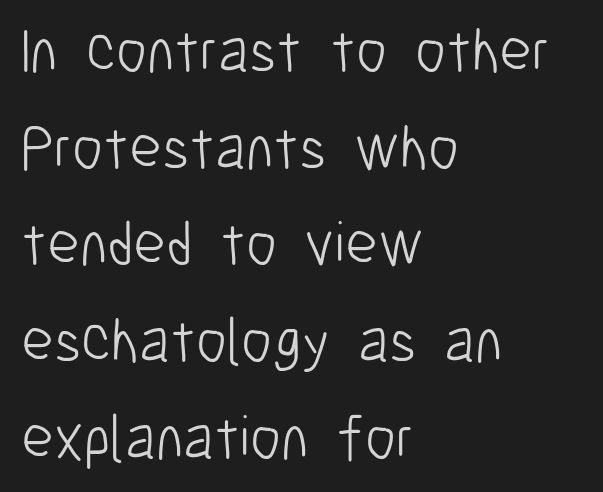
{"serif": "no", "italic": "no", "bold": "no", "weight": "light", "width": "condensed", "stroke_contrast": "low", "x_height": "medium", "monospaced": "no", "underline": "no", "align": "left", "line_spacing": "normal", "line_spacing_ratio": 1.56, "letter_spacing": "normal", "letter_spacing_em": 0.0, "glyph_px": 62}
